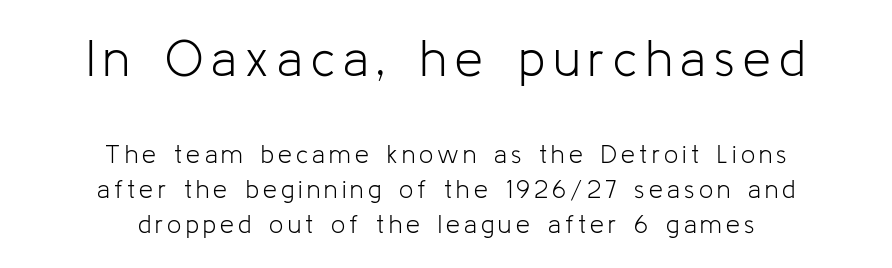
Q: Is the text bold? A: No.
Q: Is the text italic (slanted)? A: No, it is upright.
Q: Is the typeface a serif or a sans-serif typeface? A: Sans-serif.
Q: Is the text underlined? A: No.
Q: How is the paragraph aligned? A: Centered.
Q: Is the spacing between lines tight, normal or loose? A: Normal.
Q: Which block of text is set in a larger size, the first (top) or the second (bottom)? A: The first (top) one.
Q: Width (condensed, normal, or wide)? A: Normal.
Q: Stroke contrast? A: Low.
Q: x-height? A: Medium.
Q: Monospaced? A: No.
